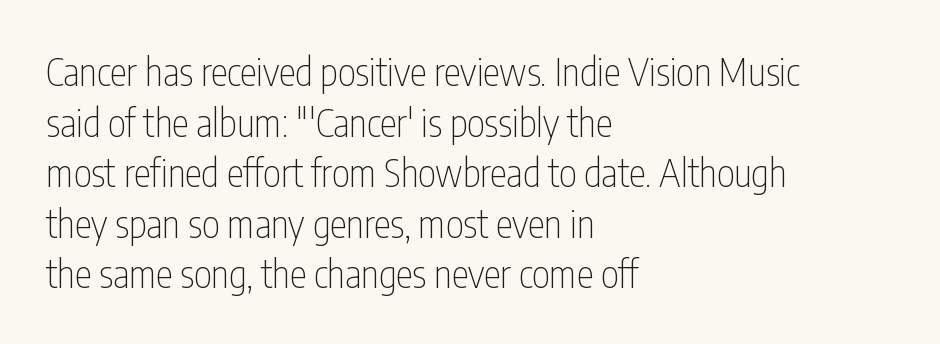
The image shows 38 px thin, condensed sans-serif type, upright; set left-aligned, normal line spacing (1.33x), normal letter spacing, not underlined; low stroke contrast and a medium x-height.
